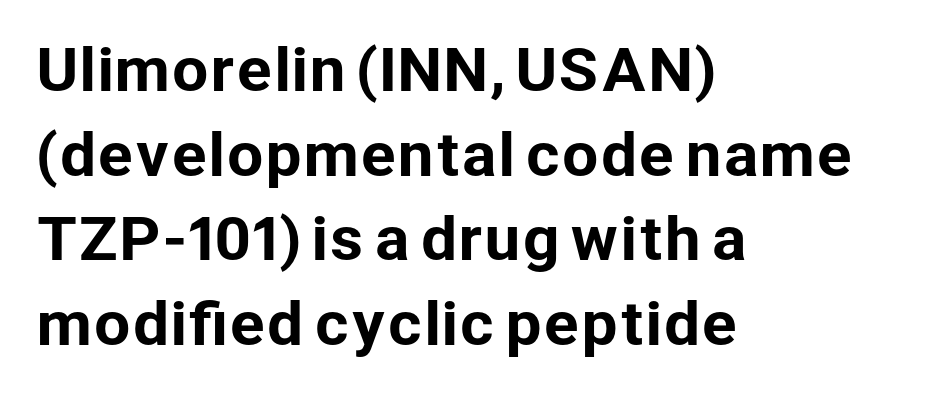
The image shows 58 px sans-serif type, upright; set left-aligned, normal line spacing (1.46x), normal letter spacing, not underlined; low stroke contrast and a medium x-height.
